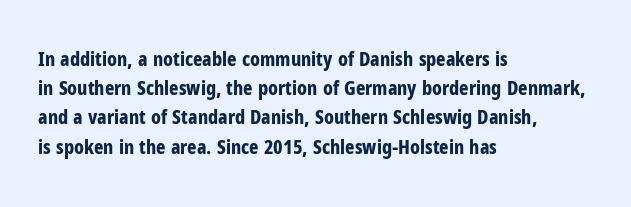
Q: Is the text bold? A: Yes.
Q: Is the text italic (slanted)? A: No, it is upright.
Q: Is the text underlined? A: No.
Q: How is the paragraph aligned? A: Left-aligned.
Q: Is the spacing between letters normal or unusually wide? A: Normal.
Q: Is the spacing between lines tight, normal or loose? A: Normal.
